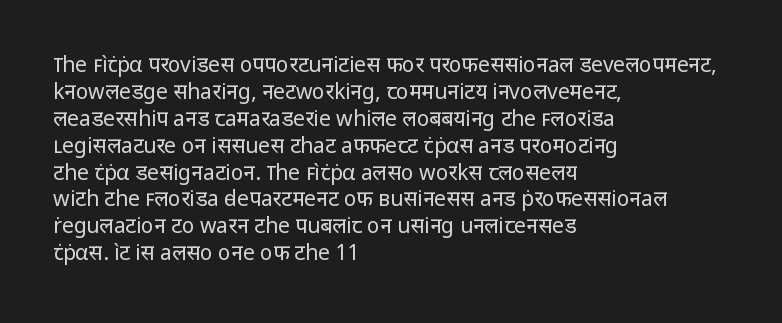
{"italic": "no", "bold": "no", "underline": "no", "align": "left", "line_spacing": "normal", "line_spacing_ratio": 1.28, "letter_spacing": "normal", "letter_spacing_em": 0.0, "glyph_px": 21}
